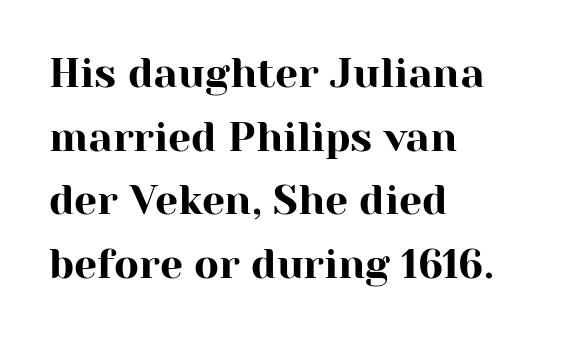
Note the varied advance widths — an 'i' is clearly narrower than an 'm'. This sample is left-justified, so line endings fall wherever the words run out. If you drew a line through each stem, it would be perfectly vertical. Line spacing here is normal.
